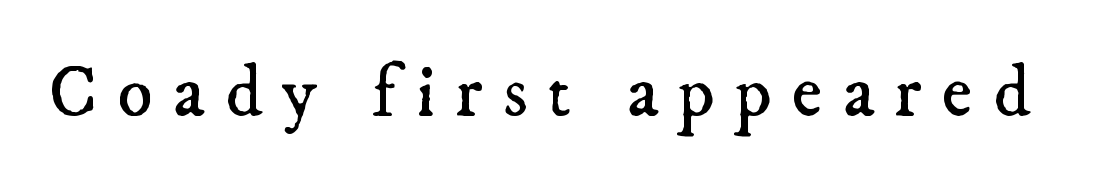
The image shows 74 px regular-weight serif type; set unusually wide letter spacing (+0.27 em), not underlined; low stroke contrast and a small x-height.
